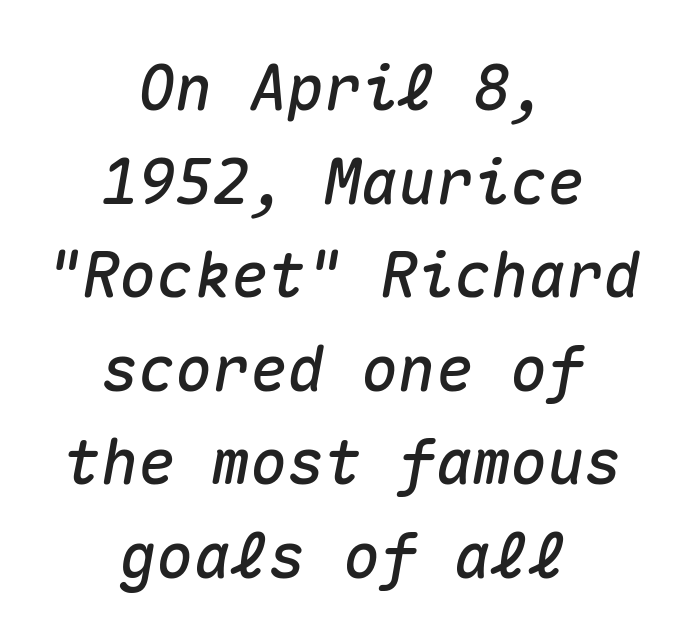
The image shows 62 px text type, italic (leaning right), monospaced; set centered, normal line spacing (1.51x), normal letter spacing, not underlined; medium stroke contrast and a medium x-height.
